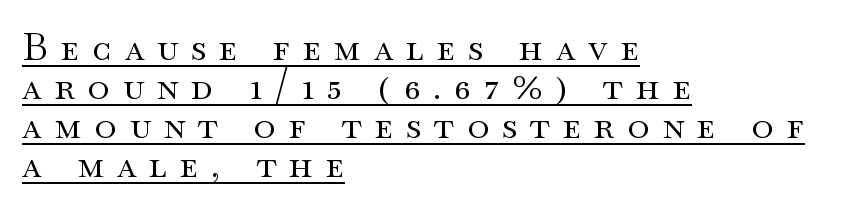
{"serif": "yes", "italic": "no", "bold": "no", "weight": "regular", "width": "wide", "stroke_contrast": "medium", "x_height": "small", "monospaced": "no", "underline": "yes", "align": "left", "line_spacing": "tight", "line_spacing_ratio": 1.03, "letter_spacing": "wide", "letter_spacing_em": 0.34, "glyph_px": 38}
